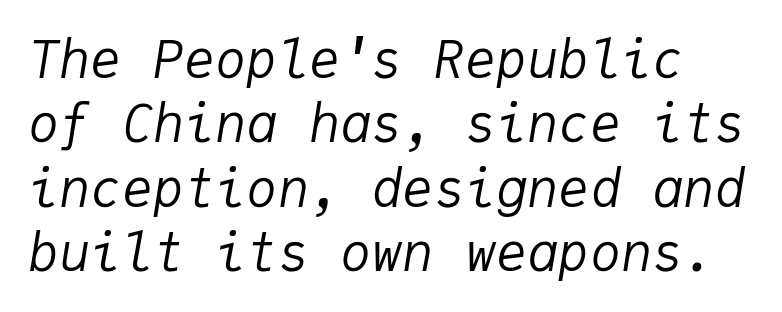
{"italic": "yes", "lean": "right", "slant_degrees": 9, "bold": "no", "weight": "regular", "width": "normal", "stroke_contrast": "low", "x_height": "medium", "monospaced": "yes", "underline": "no", "line_spacing_ratio": 1.24, "letter_spacing": "normal", "letter_spacing_em": 0.0, "glyph_px": 52}
